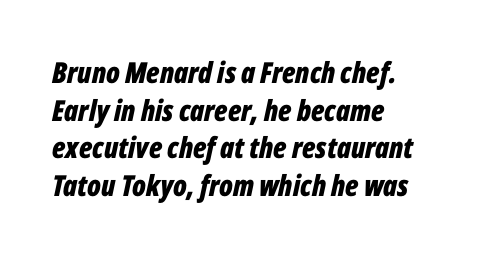
{"italic": "yes", "lean": "right", "slant_degrees": 12, "bold": "yes", "weight": "bold", "width": "condensed", "stroke_contrast": "low", "x_height": "medium", "monospaced": "no", "underline": "no", "align": "left", "line_spacing": "normal", "line_spacing_ratio": 1.3, "letter_spacing": "normal", "letter_spacing_em": 0.0, "glyph_px": 29}
